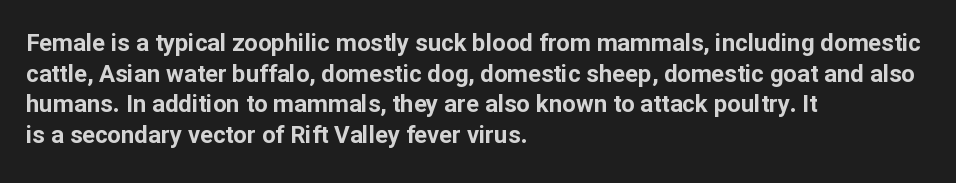
Summary of weight: heavy, a full bold. Tracking value appears to be zero — textbook default spacing. No italicization has been applied; the sample stays upright. The words here are not underlined. A normal amount of white space separates one row of letters from the next.
